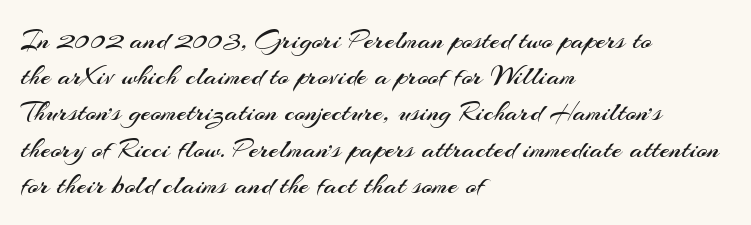
Q: Is the text bold? A: No.
Q: Is the text italic (slanted)? A: Yes.
Q: Is the typeface a serif or a sans-serif typeface? A: Sans-serif.
Q: Is the text underlined? A: No.
Q: How is the paragraph aligned? A: Left-aligned.
Q: Is the spacing between letters normal or unusually wide? A: Normal.
Q: Is the spacing between lines tight, normal or loose? A: Normal.
Q: Width (condensed, normal, or wide)? A: Normal.
Q: Stroke contrast? A: Medium.
Q: x-height? A: Small.
Q: Monospaced? A: No.
